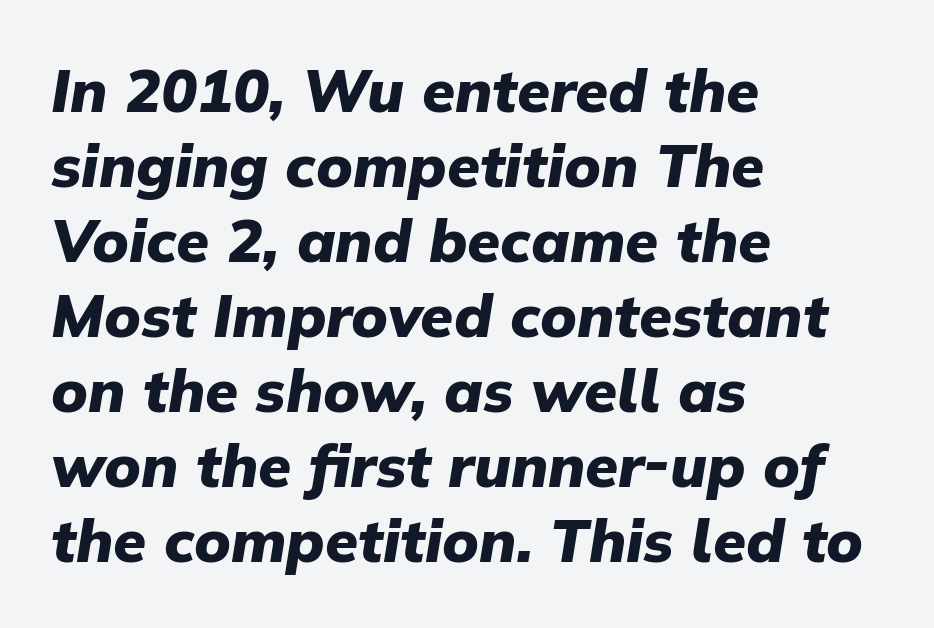
{"italic": "yes", "lean": "right", "slant_degrees": 9, "bold": "yes", "weight": "heavy", "width": "normal", "stroke_contrast": "low", "x_height": "medium", "monospaced": "no", "underline": "no", "align": "left", "line_spacing": "normal", "line_spacing_ratio": 1.25, "letter_spacing": "normal", "letter_spacing_em": 0.0, "glyph_px": 60}
